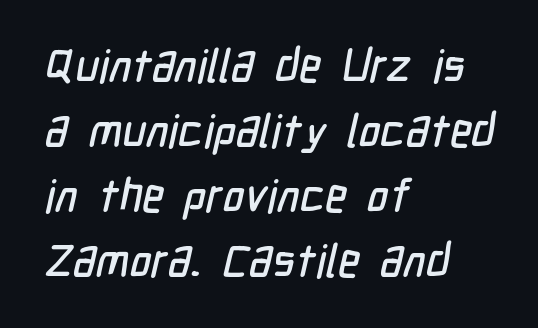
The lines sit at an ordinary, default distance from one another. The face used here is proportionally spaced, like ordinary book or web type. The face used here is rendered with its standard letterfit. The string is rendered with underlining switched off. Examine the stroke ends and you'll find no serifs. Does the copy run flush right? No — it runs flush left.
